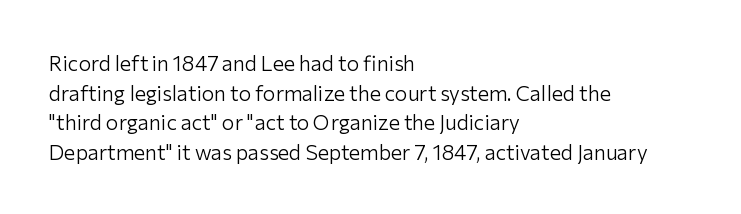
{"italic": "no", "bold": "no", "underline": "no", "align": "left", "line_spacing": "normal", "line_spacing_ratio": 1.41, "letter_spacing": "normal", "letter_spacing_em": 0.0, "glyph_px": 21}
